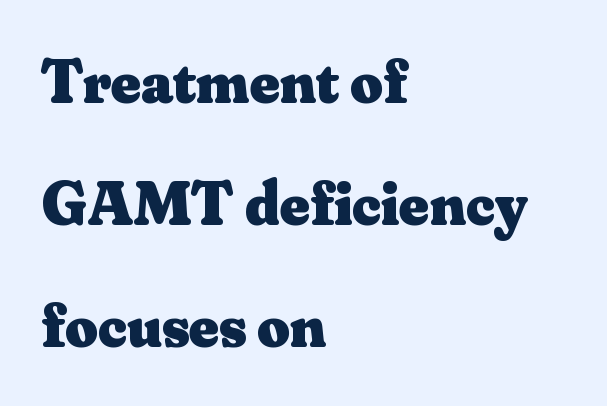
Does the lettering tilt? It doesn't — this is upright. Is there much room between lines? Yes — plenty of vertical air separates them. Looks like regular typesetting: each glyph gets only the width it needs. Letterform terminals end in serifs throughout the passage. The paragraph shown leans on its left margin.
